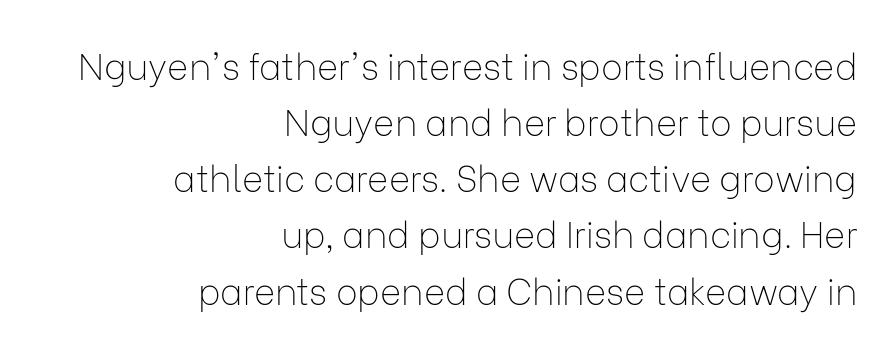
You can tell it's not italic because the verticals are truly vertical. Unlike a traditional serif, this face leaves its strokes unadorned. Quick note: interline space is typical. Caption: multi-line text, flush right, ragged left.
